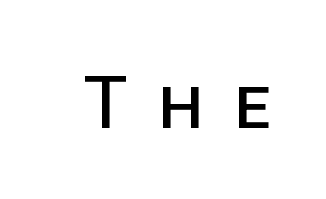
{"serif": "no", "italic": "no", "bold": "semi", "weight": "semibold", "width": "normal", "stroke_contrast": "low", "x_height": "large", "monospaced": "no", "underline": "no", "letter_spacing": "wide", "letter_spacing_em": 0.43, "glyph_px": 70}
